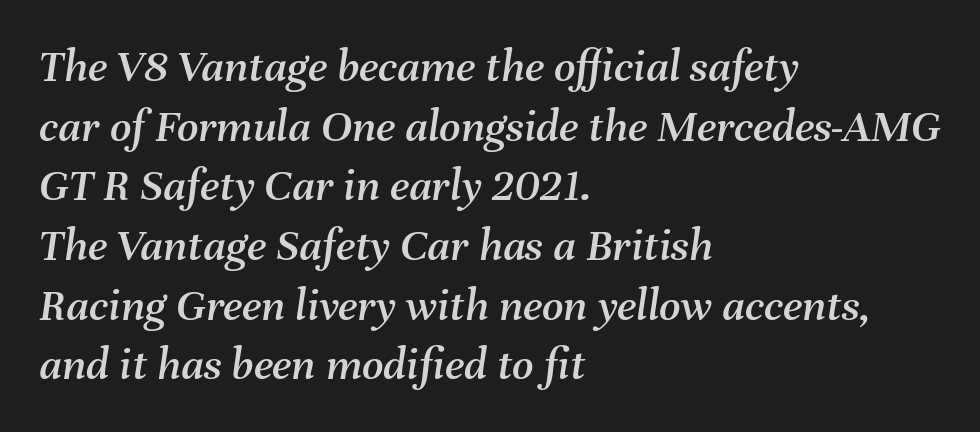
Q: Is the text italic (slanted)? A: Yes, it leans right by about 8 degrees.
Q: Is the text underlined? A: No.
Q: How is the paragraph aligned? A: Left-aligned.
Q: Is the spacing between letters normal or unusually wide? A: Normal.
Q: Is the spacing between lines tight, normal or loose? A: Normal.
Q: Width (condensed, normal, or wide)? A: Normal.
Q: Stroke contrast? A: Medium.
Q: x-height? A: Medium.
Q: Monospaced? A: No.
